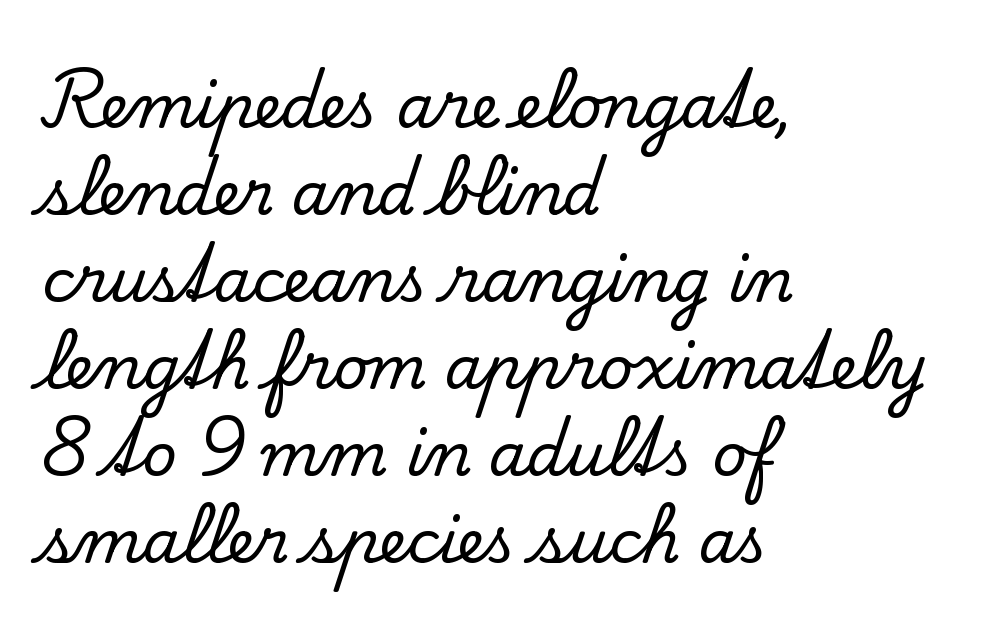
The image shows 60 px serif type; set left-aligned, normal line spacing (1.45x), normal letter spacing, not underlined; low stroke contrast and a small x-height.
